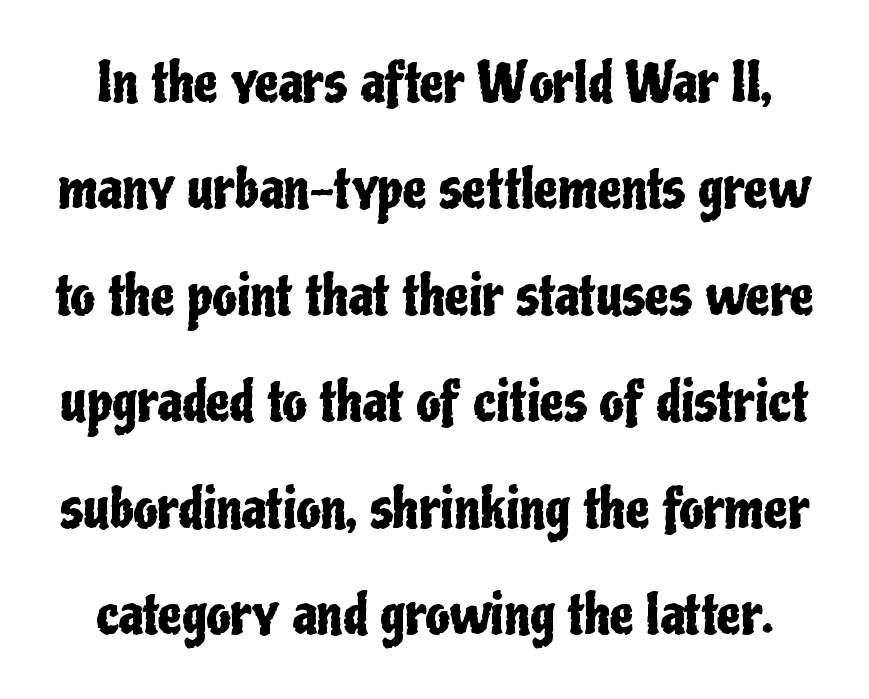
Q: Is the text italic (slanted)? A: No, it is upright.
Q: Is the typeface a serif or a sans-serif typeface? A: Sans-serif.
Q: Is the text underlined? A: No.
Q: Is the spacing between letters normal or unusually wide? A: Normal.
Q: Is the spacing between lines tight, normal or loose? A: Loose.
Q: Width (condensed, normal, or wide)? A: Condensed.
Q: Stroke contrast? A: Low.
Q: x-height? A: Medium.
Q: Monospaced? A: No.
